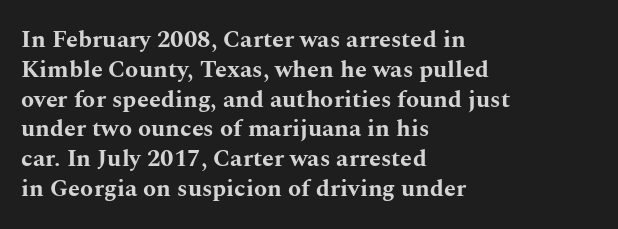
{"italic": "no", "bold": "yes", "underline": "no", "align": "left", "line_spacing_ratio": 1.24, "letter_spacing": "normal", "letter_spacing_em": 0.0, "glyph_px": 24}
